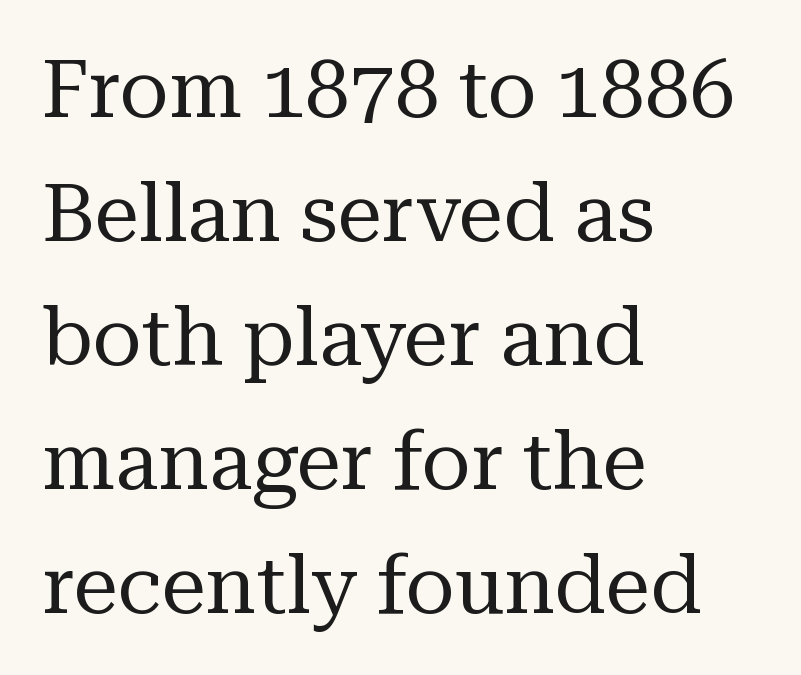
{"serif": "yes", "italic": "no", "bold": "no", "weight": "regular", "width": "normal", "stroke_contrast": "medium", "x_height": "medium", "monospaced": "no", "underline": "no", "align": "left", "line_spacing": "normal", "line_spacing_ratio": 1.55, "letter_spacing": "normal", "letter_spacing_em": 0.0, "glyph_px": 80}
